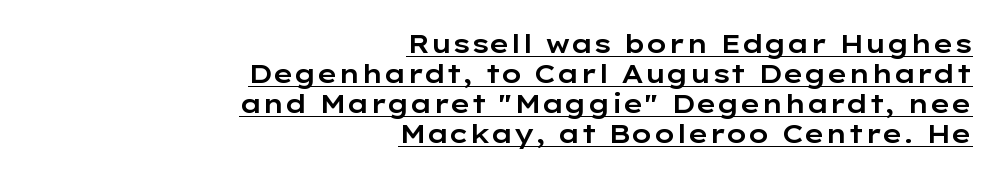
{"italic": "no", "underline": "yes", "align": "right", "line_spacing_ratio": 1.16, "letter_spacing": "normal", "letter_spacing_em": 0.0, "glyph_px": 26}
